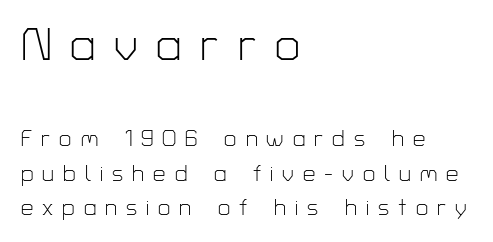
{"serif": "no", "italic": "no", "bold": "no", "weight": "light", "width": "normal", "stroke_contrast": "low", "x_height": "medium", "monospaced": "no", "underline": "no", "align": "left", "line_spacing": "normal", "line_spacing_ratio": 1.56, "letter_spacing": "wide", "letter_spacing_em": 0.41, "larger_block": "first", "size_ratio": 2.05, "glyph_px": 45}
